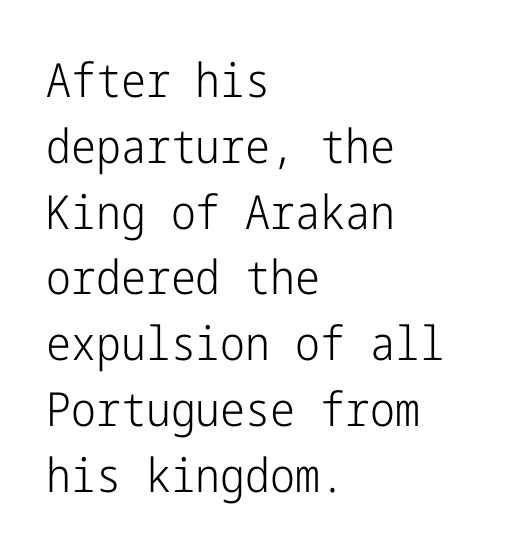
The image shows 47 px light, condensed sans-serif type, upright; set left-aligned, normal line spacing (1.4x), normal letter spacing, not underlined; low stroke contrast and a medium x-height.
